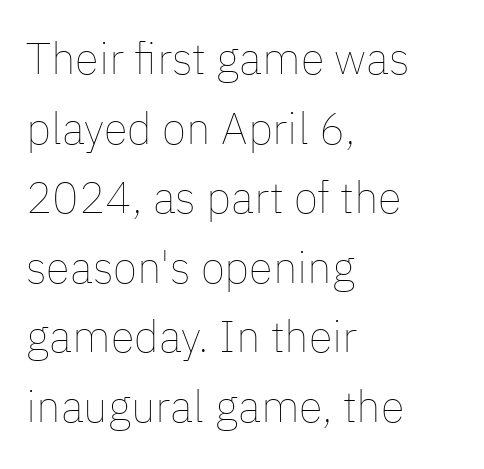
The image shows 44 px thin type, upright; set left-aligned, normal line spacing (1.58x), normal letter spacing, not underlined; low stroke contrast and a medium x-height.
